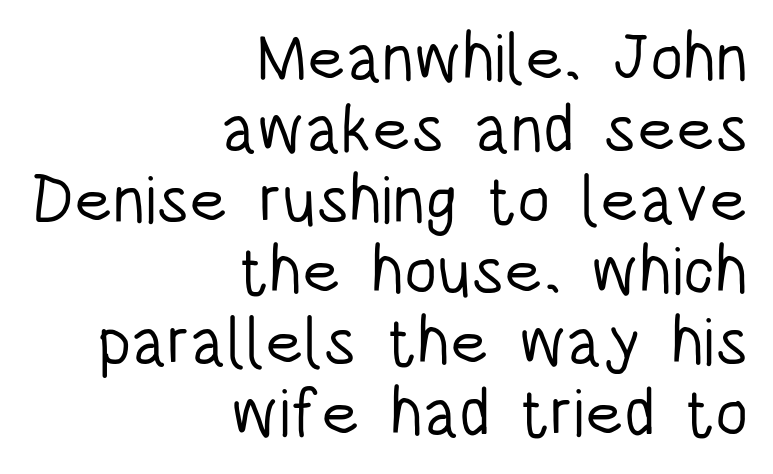
Q: Is the text bold? A: No.
Q: Is the text italic (slanted)? A: No, it is upright.
Q: Is the typeface a serif or a sans-serif typeface? A: Sans-serif.
Q: Is the text underlined? A: No.
Q: How is the paragraph aligned? A: Right-aligned.
Q: Is the spacing between letters normal or unusually wide? A: Normal.
Q: Is the spacing between lines tight, normal or loose? A: Tight.
Q: Width (condensed, normal, or wide)? A: Condensed.
Q: Stroke contrast? A: Low.
Q: x-height? A: Large.
Q: Monospaced? A: No.
